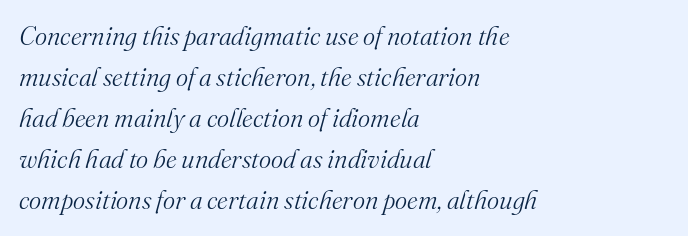
The image shows 26 px text type, italic (leaning right); set left-aligned, normal line spacing (1.58x), normal letter spacing, not underlined.
